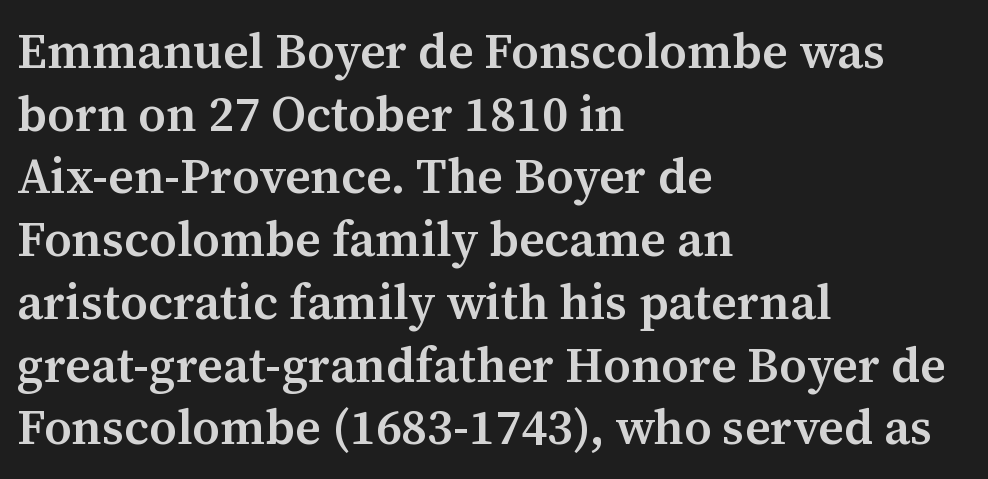
The image shows 49 px semibold serif type, upright; set left-aligned, normal line spacing (1.28x), normal letter spacing, not underlined; medium stroke contrast and a medium x-height.
